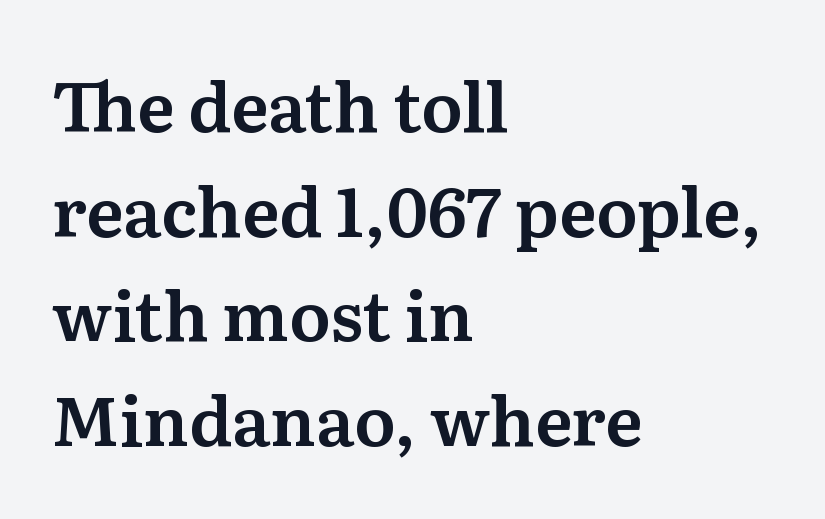
{"serif": "yes", "italic": "no", "width": "normal", "stroke_contrast": "medium", "x_height": "medium", "monospaced": "no", "underline": "no", "align": "left", "line_spacing": "normal", "line_spacing_ratio": 1.54, "letter_spacing": "normal", "letter_spacing_em": 0.0, "glyph_px": 68}
